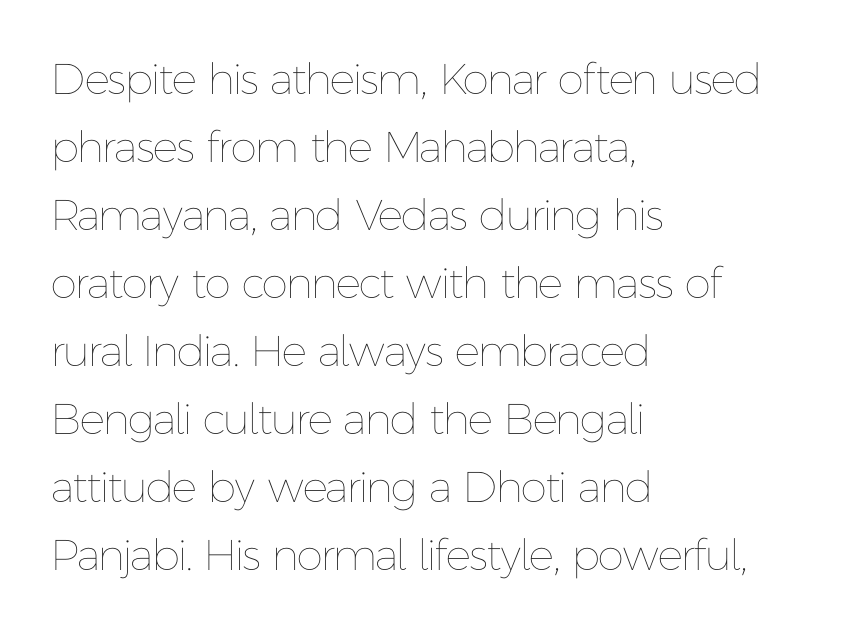
Q: Is the text bold? A: No.
Q: Is the text italic (slanted)? A: No, it is upright.
Q: Is the text underlined? A: No.
Q: How is the paragraph aligned? A: Left-aligned.
Q: Is the spacing between letters normal or unusually wide? A: Normal.
Q: Is the spacing between lines tight, normal or loose? A: Normal.
Q: Width (condensed, normal, or wide)? A: Normal.
Q: Stroke contrast? A: Low.
Q: x-height? A: Medium.
Q: Monospaced? A: No.
